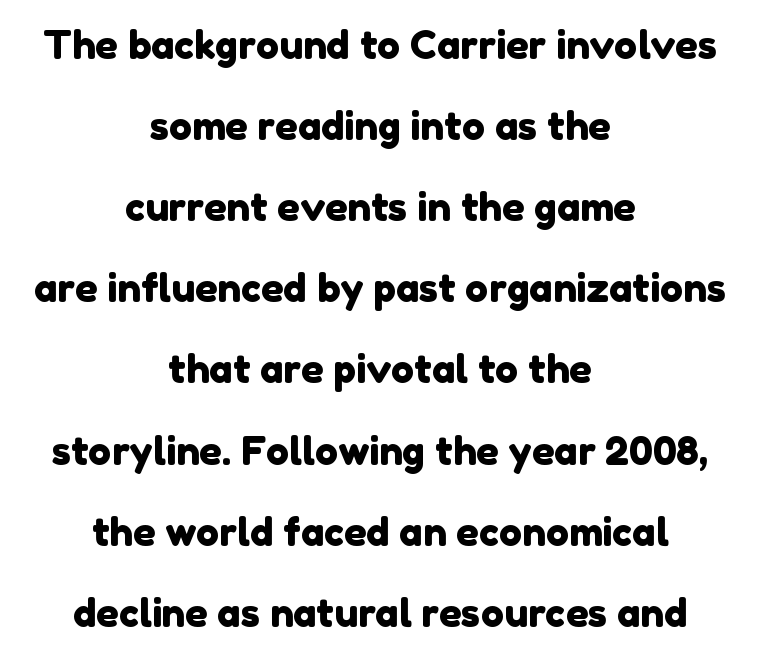
The zone under the glyphs is completely vacant. A typesetter would call this proportional, since set widths differ per character. Nothing unusual about the tracking: characters are spaced as the font intends. The letters carry no serifs — their stems end cleanly without finishing strokes. The lines are quadded center.
